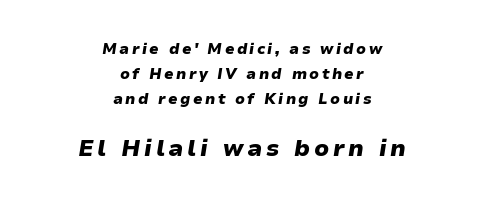
Q: Is the text bold? A: Yes.
Q: Is the text italic (slanted)? A: Yes, it leans right by about 9 degrees.
Q: Is the text underlined? A: No.
Q: How is the paragraph aligned? A: Centered.
Q: Is the spacing between lines tight, normal or loose? A: Normal.
Q: Which block of text is set in a larger size, the first (top) or the second (bottom)? A: The second (bottom) one.
